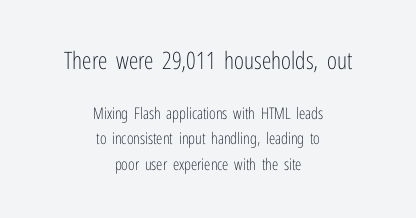
{"italic": "no", "bold": "no", "underline": "no", "align": "center", "line_spacing": "normal", "line_spacing_ratio": 1.6, "letter_spacing": "normal", "letter_spacing_em": 0.0, "larger_block": "first", "size_ratio": 1.5, "glyph_px": 24}
